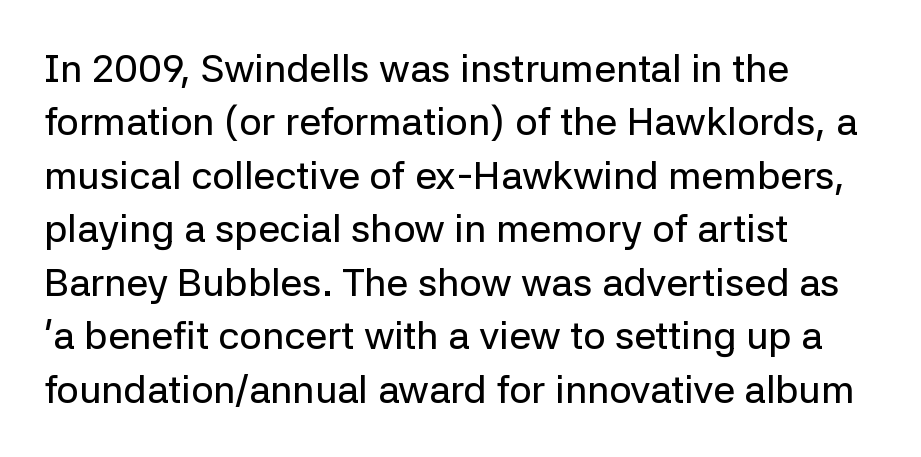
Q: Is the text italic (slanted)? A: No, it is upright.
Q: Is the typeface a serif or a sans-serif typeface? A: Sans-serif.
Q: Is the text underlined? A: No.
Q: How is the paragraph aligned? A: Left-aligned.
Q: Is the spacing between letters normal or unusually wide? A: Normal.
Q: Is the spacing between lines tight, normal or loose? A: Normal.
Q: Width (condensed, normal, or wide)? A: Normal.
Q: Stroke contrast? A: Low.
Q: x-height? A: Medium.
Q: Monospaced? A: No.
